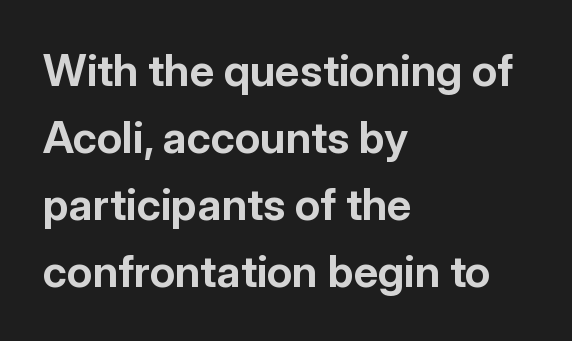
The typesetting leans heavy: a genuine bold. Upright lettering throughout. Anything drawn beneath the words? Only blank space. Regarding leading, the lines here are spaced in the standard way. The face used here is rendered with its standard letterfit. Note: no serifs on the glyphs.
